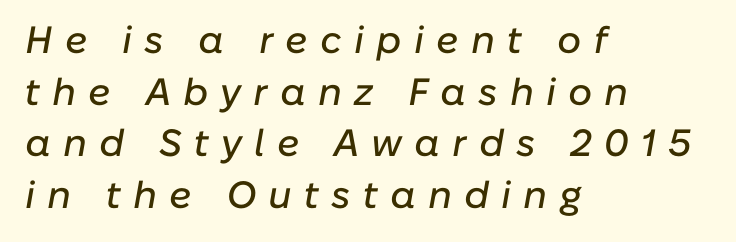
{"italic": "yes", "lean": "right", "slant_degrees": 10, "width": "normal", "stroke_contrast": "low", "x_height": "medium", "monospaced": "no", "underline": "no", "align": "left", "line_spacing": "normal", "line_spacing_ratio": 1.36, "letter_spacing": "wide", "letter_spacing_em": 0.32, "glyph_px": 38}
